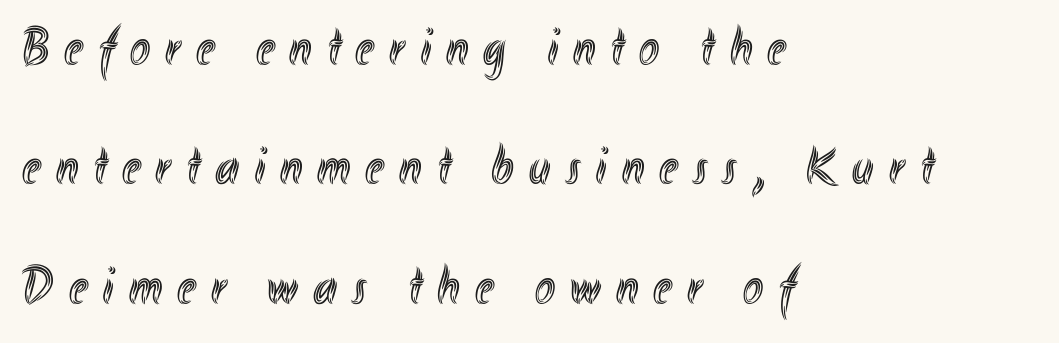
Q: Is the text italic (slanted)? A: Yes.
Q: Is the text underlined? A: No.
Q: How is the paragraph aligned? A: Left-aligned.
Q: Is the spacing between letters normal or unusually wide? A: Unusually wide.
Q: Is the spacing between lines tight, normal or loose? A: Loose.
Q: Width (condensed, normal, or wide)? A: Condensed.
Q: x-height? A: Small.
Q: Monospaced? A: No.
